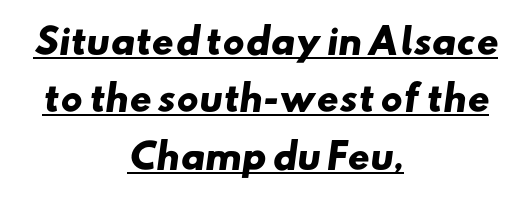
Q: Is the text bold? A: Yes.
Q: Is the typeface a serif or a sans-serif typeface? A: Sans-serif.
Q: Is the text underlined? A: Yes.
Q: How is the paragraph aligned? A: Centered.
Q: Is the spacing between letters normal or unusually wide? A: Normal.
Q: Is the spacing between lines tight, normal or loose? A: Normal.
Q: Width (condensed, normal, or wide)? A: Wide.
Q: Stroke contrast? A: Low.
Q: x-height? A: Small.
Q: Monospaced? A: No.
